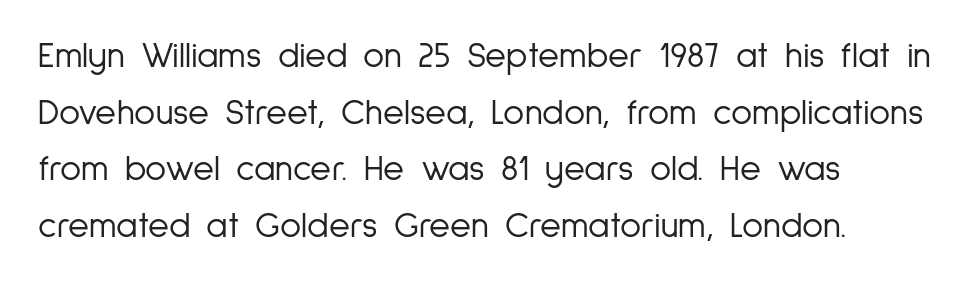
{"serif": "no", "italic": "no", "bold": "no", "weight": "light", "width": "condensed", "stroke_contrast": "low", "x_height": "medium", "monospaced": "no", "underline": "no", "align": "left", "line_spacing": "normal", "line_spacing_ratio": 1.57, "letter_spacing": "normal", "letter_spacing_em": 0.0, "glyph_px": 36}
